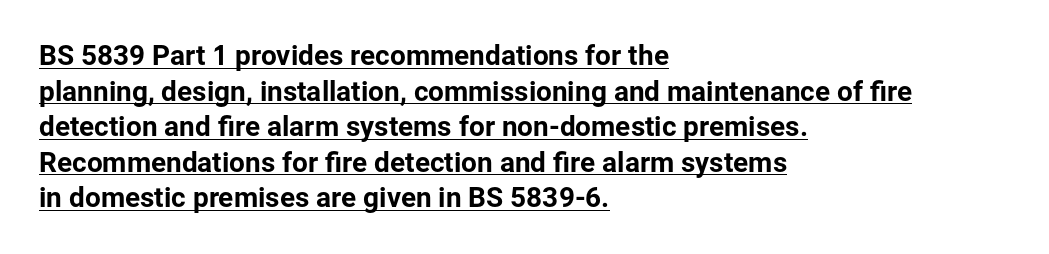
{"serif": "no", "italic": "no", "width": "normal", "stroke_contrast": "low", "x_height": "medium", "monospaced": "no", "underline": "yes", "align": "left", "line_spacing": "normal", "line_spacing_ratio": 1.27, "letter_spacing": "normal", "letter_spacing_em": 0.0, "glyph_px": 28}
